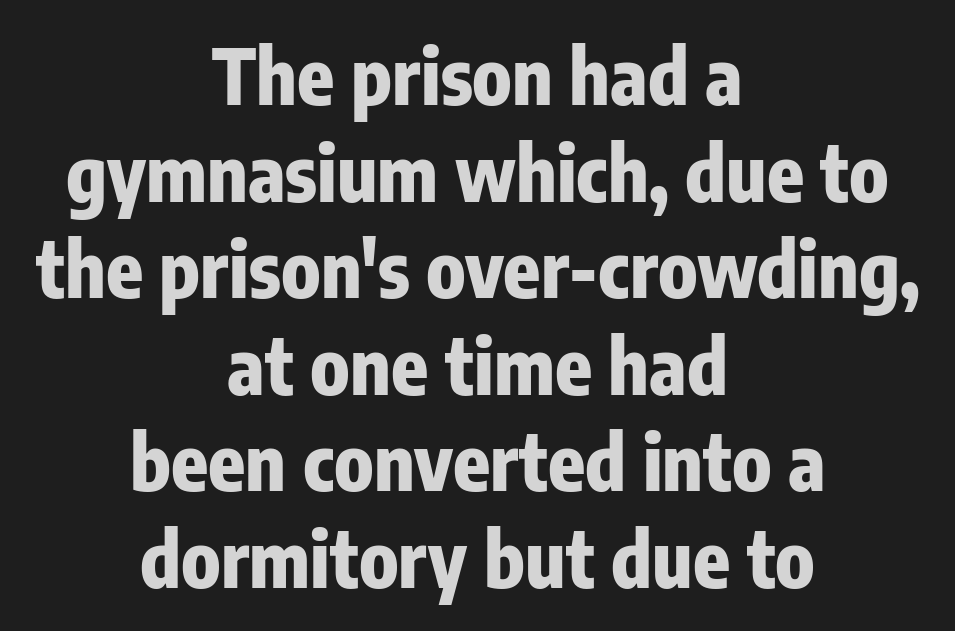
The string is rendered with underlining switched off. Here the designer chose a conventional face with non-uniform glyph widths. What's the leading like? Ordinary, nothing unusual. A typesetter would label this face a sans. The letters stand upright; this is a roman face.
